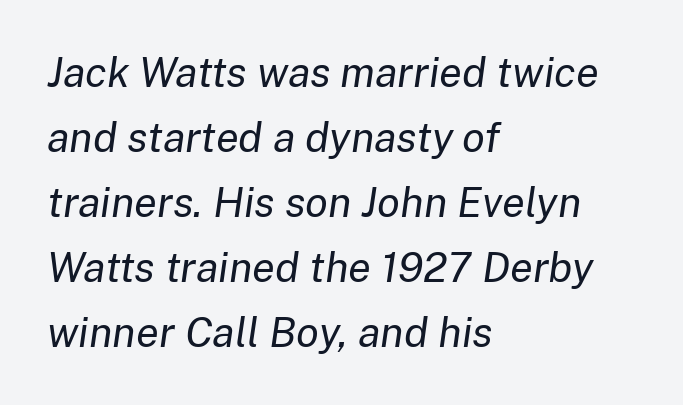
Q: Is the text bold? A: No.
Q: Is the text italic (slanted)? A: Yes, it leans right by about 8 degrees.
Q: Is the text underlined? A: No.
Q: How is the paragraph aligned? A: Left-aligned.
Q: Is the spacing between letters normal or unusually wide? A: Normal.
Q: Is the spacing between lines tight, normal or loose? A: Normal.
Q: Width (condensed, normal, or wide)? A: Normal.
Q: Stroke contrast? A: Low.
Q: x-height? A: Medium.
Q: Monospaced? A: No.
